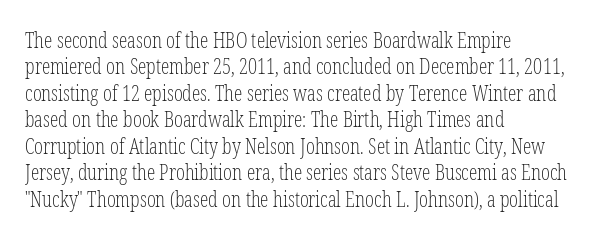
The rendering uses a moderate line-height, typical for paragraphs. Only glyphs here, with clear space below each row. The passage is arranged the way most books set body copy — flush left. Spacing between characters is what you'd get straight out of the box.
